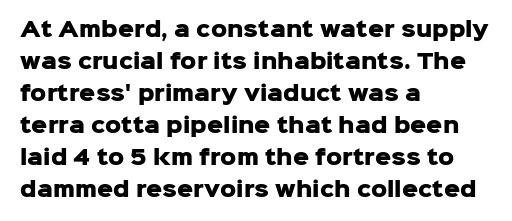
The passage shown is emphatically bold. Clear beneath every line of the passage. Characters remain perfectly vertical along every line. These lines sit exactly where default settings would place them. The horizontal fit of the characters is conventional and even. Each line starts at the same left margin while the right side varies.
